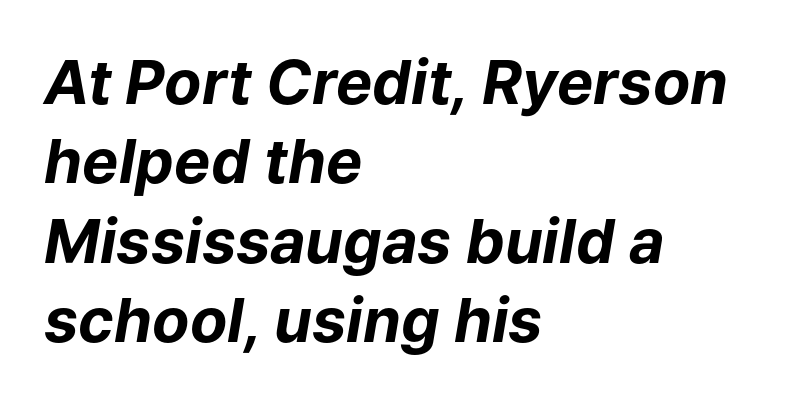
Observe the ordinary spacing: letters are neighbours, not strangers. Yep, that's italic — everything's leaning. The space directly below the letters is spotless. These lines stack with their left ends in a neat column.
